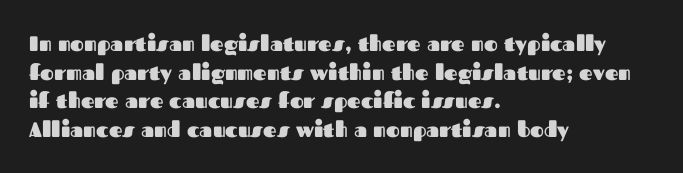
Q: Is the text bold? A: Yes.
Q: Is the text italic (slanted)? A: No, it is upright.
Q: Is the text underlined? A: No.
Q: How is the paragraph aligned? A: Left-aligned.
Q: Is the spacing between letters normal or unusually wide? A: Normal.
Q: Is the spacing between lines tight, normal or loose? A: Normal.
